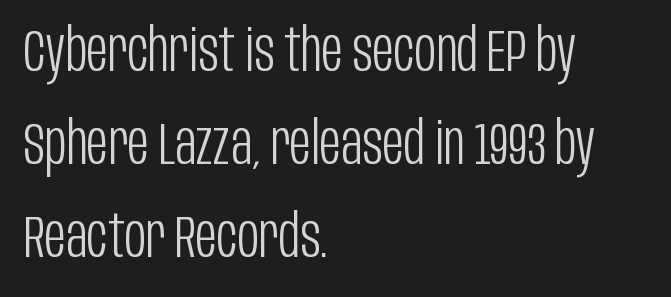
{"serif": "no", "italic": "no", "bold": "no", "weight": "light", "width": "condensed", "stroke_contrast": "low", "x_height": "large", "monospaced": "no", "underline": "no", "align": "left", "line_spacing": "normal", "line_spacing_ratio": 1.58, "letter_spacing": "normal", "letter_spacing_em": 0.0, "glyph_px": 59}
